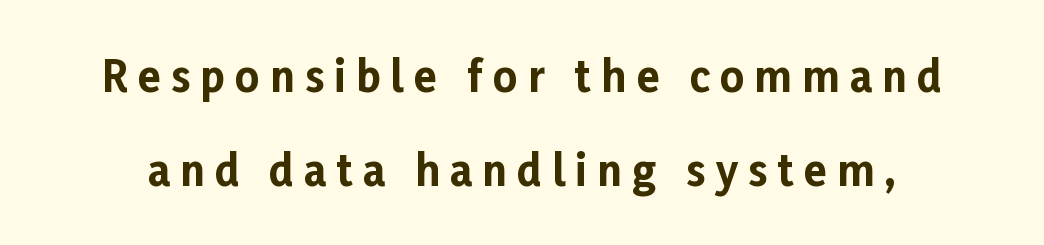
{"serif": "no", "italic": "no", "bold": "yes", "weight": "bold", "width": "normal", "stroke_contrast": "low", "x_height": "medium", "monospaced": "no", "underline": "no", "line_spacing": "loose", "line_spacing_ratio": 2.24, "letter_spacing": "wide", "letter_spacing_em": 0.24, "glyph_px": 42}
